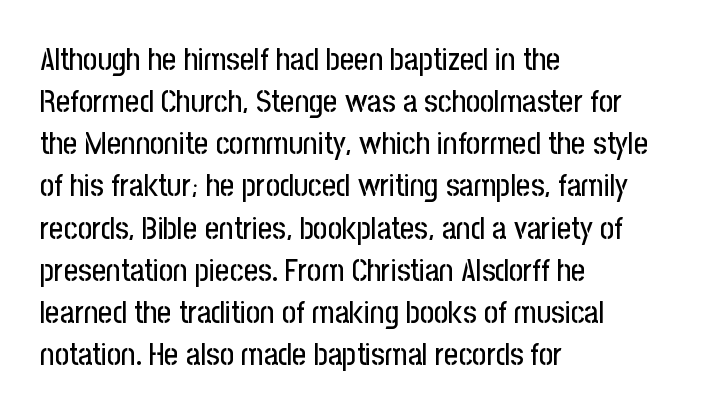
The image shows 31 px condensed sans-serif type, upright; set left-aligned, normal line spacing (1.36x), normal letter spacing, not underlined; low stroke contrast and a medium x-height.
